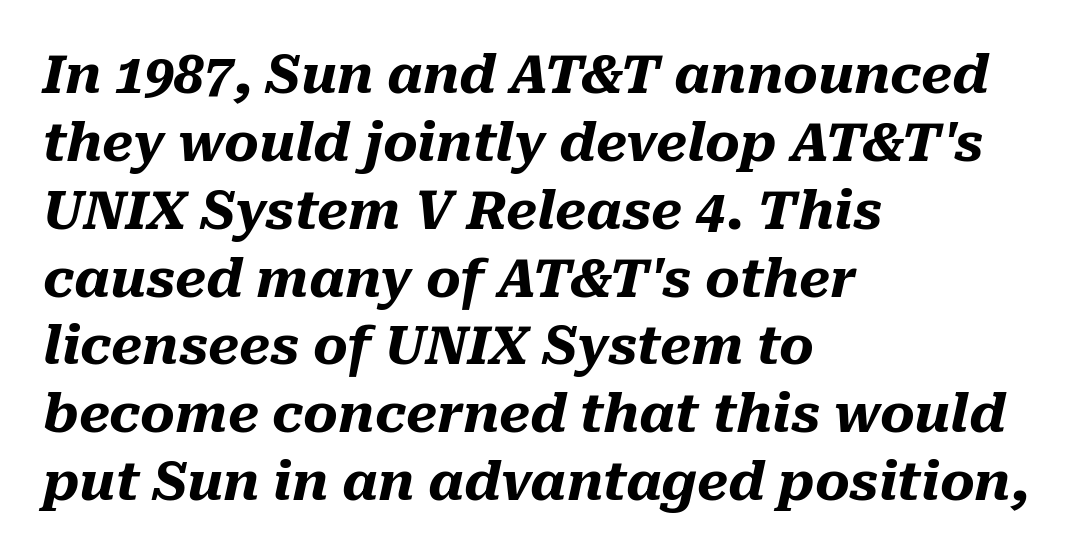
{"italic": "yes", "lean": "right", "slant_degrees": 10, "bold": "yes", "weight": "heavy", "width": "normal", "stroke_contrast": "medium", "x_height": "medium", "monospaced": "no", "underline": "no", "align": "left", "line_spacing": "normal", "line_spacing_ratio": 1.28, "letter_spacing": "normal", "letter_spacing_em": 0.0, "glyph_px": 53}
